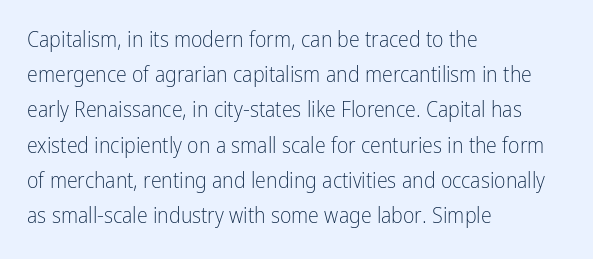
The image shows 22 px text type, upright; set left-aligned, normal line spacing (1.6x), normal letter spacing, not underlined.
